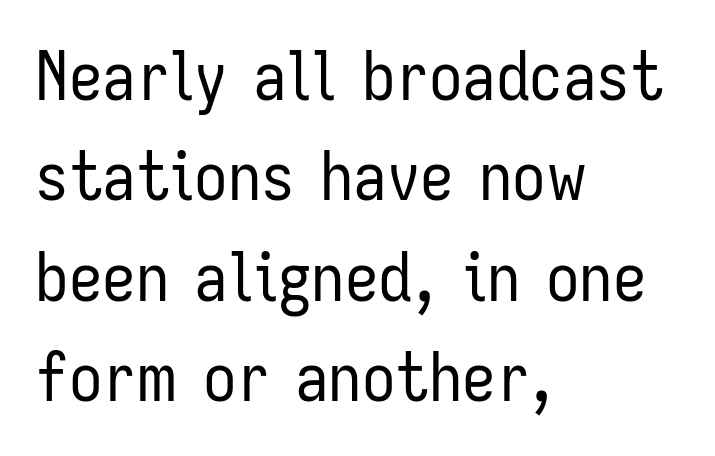
{"serif": "no", "italic": "no", "bold": "no", "weight": "regular", "width": "condensed", "stroke_contrast": "low", "x_height": "medium", "monospaced": "no", "underline": "no", "align": "left", "line_spacing": "normal", "line_spacing_ratio": 1.5, "letter_spacing": "normal", "letter_spacing_em": 0.0, "glyph_px": 67}
